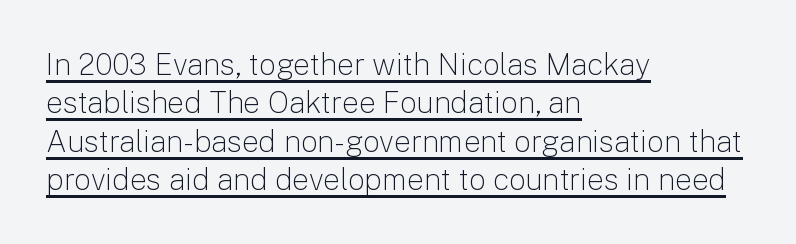
Q: Is the text bold? A: No.
Q: Is the text italic (slanted)? A: No, it is upright.
Q: Is the typeface a serif or a sans-serif typeface? A: Sans-serif.
Q: Is the text underlined? A: Yes.
Q: How is the paragraph aligned? A: Left-aligned.
Q: Is the spacing between letters normal or unusually wide? A: Normal.
Q: Is the spacing between lines tight, normal or loose? A: Normal.
Q: Width (condensed, normal, or wide)? A: Normal.
Q: Stroke contrast? A: Low.
Q: x-height? A: Medium.
Q: Monospaced? A: No.
